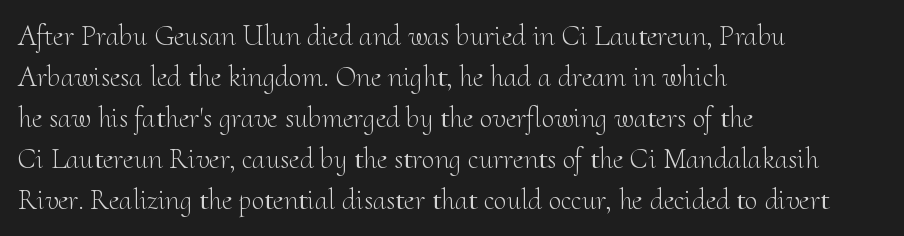
The weight would be labelled regular, book, light, or lighter still. Tall strokes in this sample are plumb rather than angled. Teacher's note: observe the even left margin — that is flush-left alignment. You could not count columns in this text — the font is proportionally spaced. The passage shown has conventional tracking throughout.
